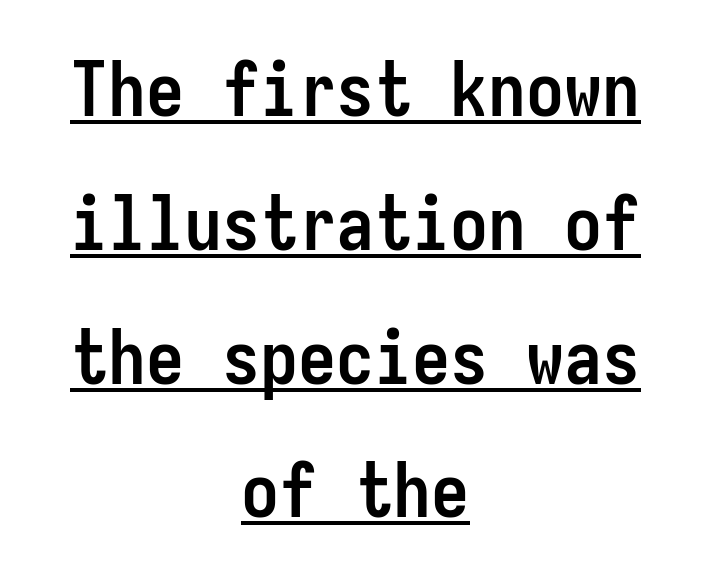
Q: Is the text bold? A: Yes.
Q: Is the text italic (slanted)? A: No, it is upright.
Q: Is the typeface a serif or a sans-serif typeface? A: Sans-serif.
Q: Is the text underlined? A: Yes.
Q: How is the paragraph aligned? A: Centered.
Q: Is the spacing between letters normal or unusually wide? A: Normal.
Q: Width (condensed, normal, or wide)? A: Condensed.
Q: Stroke contrast? A: Low.
Q: x-height? A: Medium.
Q: Monospaced? A: Yes.
